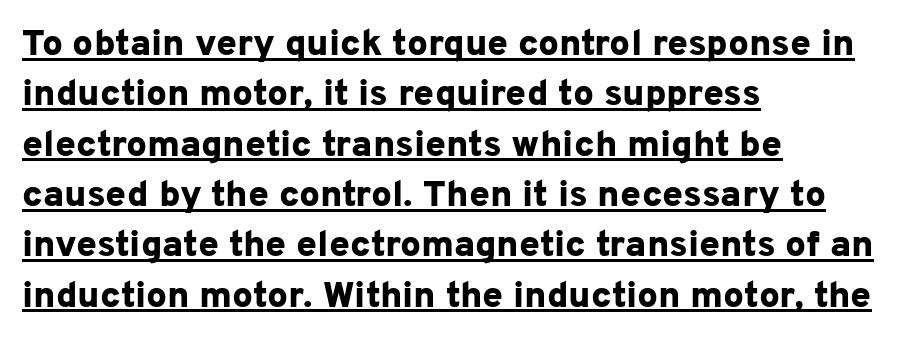
{"serif": "no", "italic": "no", "bold": "yes", "weight": "bold", "width": "normal", "stroke_contrast": "low", "x_height": "medium", "monospaced": "no", "underline": "yes", "align": "left", "line_spacing": "normal", "line_spacing_ratio": 1.36, "letter_spacing": "normal", "letter_spacing_em": 0.0, "glyph_px": 37}
